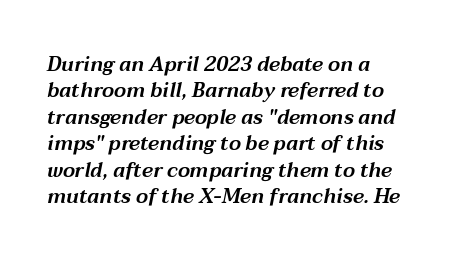
The image shows 20 px text type, italic (leaning right); set normal line spacing (1.32x), normal letter spacing, not underlined.
